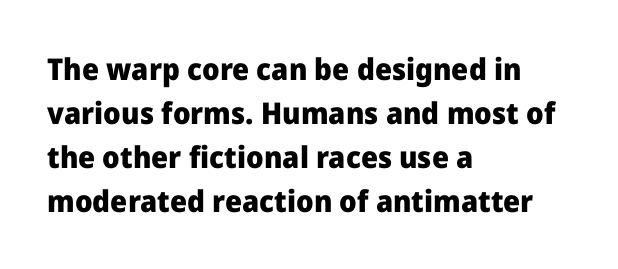
{"serif": "no", "italic": "no", "bold": "yes", "weight": "heavy", "width": "normal", "stroke_contrast": "low", "x_height": "medium", "monospaced": "no", "underline": "no", "align": "left", "line_spacing": "normal", "line_spacing_ratio": 1.47, "letter_spacing": "normal", "letter_spacing_em": 0.0, "glyph_px": 30}
